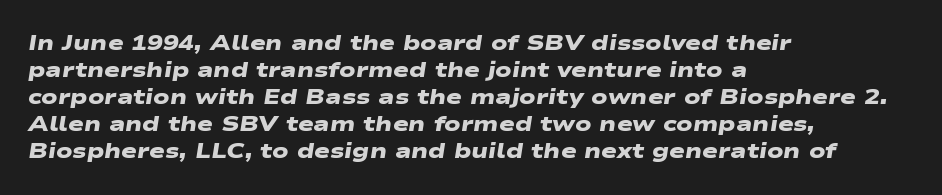
The image shows 21 px bold type; set left-aligned, normal line spacing (1.29x), normal letter spacing, not underlined.
